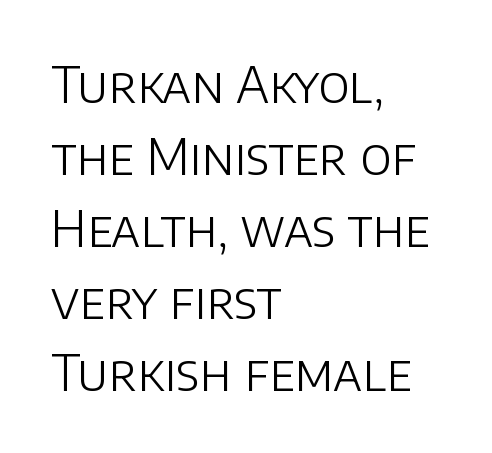
Are there feet on the stems? There aren't — it's a sans. These lines stack with their left ends in a neat column. Ink coverage per letter is moderate at most. Reading down the column, the eye jumps a familiar distance to each next line.
